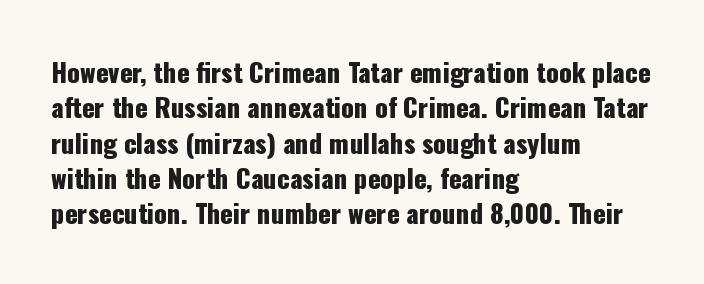
Q: Is the text italic (slanted)? A: No, it is upright.
Q: Is the text underlined? A: No.
Q: How is the paragraph aligned? A: Left-aligned.
Q: Is the spacing between letters normal or unusually wide? A: Normal.
Q: Is the spacing between lines tight, normal or loose? A: Normal.
